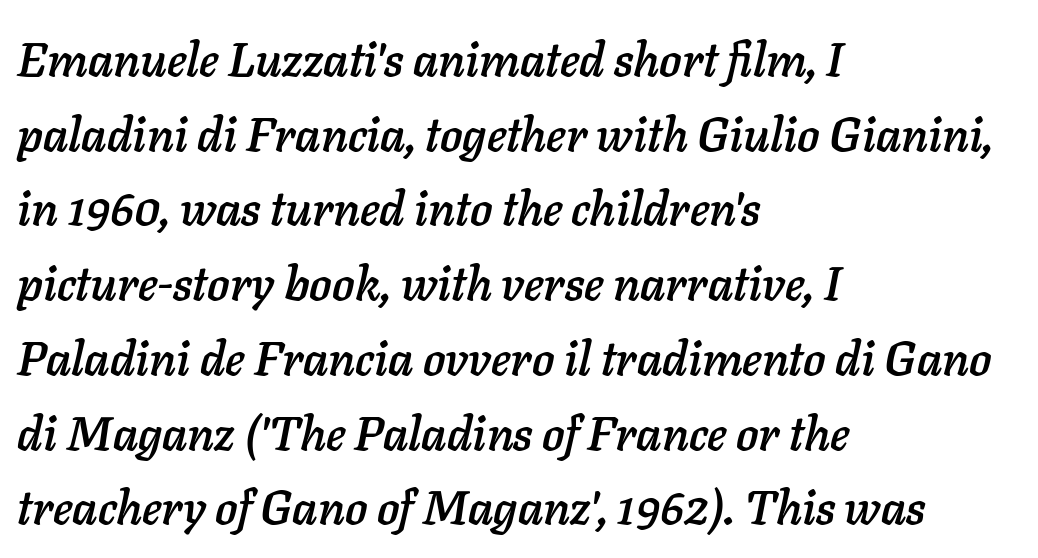
The letters advance in unequal steps, a hallmark of proportional type. The specimen reads as italic at a glance. This block has exactly the height ordinary leading produces. The zone under the glyphs is completely vacant. The setting favours the left margin, as ordinary paragraphs usually do. Inter-character spacing is left at the font's built-in metrics.
